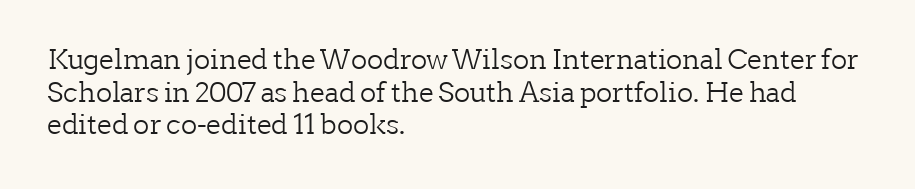
What stands out about the letter spacing? Nothing — it is the standard amount. This is not heavy type; no bold has been used. Just letters on the line, the space beneath them empty. Notice how the stems are strictly vertical — no italics here. This rendering uses left alignment, leaving the right contour irregular.
